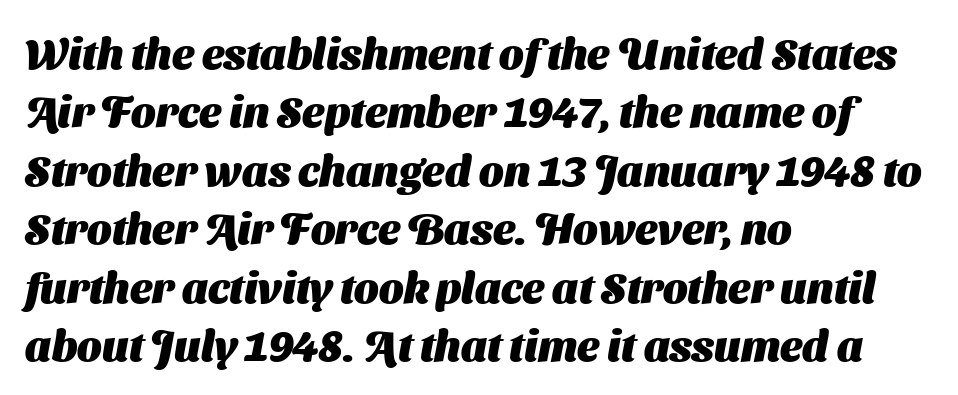
{"serif": "no", "bold": "yes", "weight": "heavy", "width": "normal", "stroke_contrast": "medium", "x_height": "medium", "monospaced": "no", "underline": "no", "align": "left", "line_spacing": "normal", "line_spacing_ratio": 1.36, "letter_spacing": "normal", "letter_spacing_em": 0.0, "glyph_px": 43}
